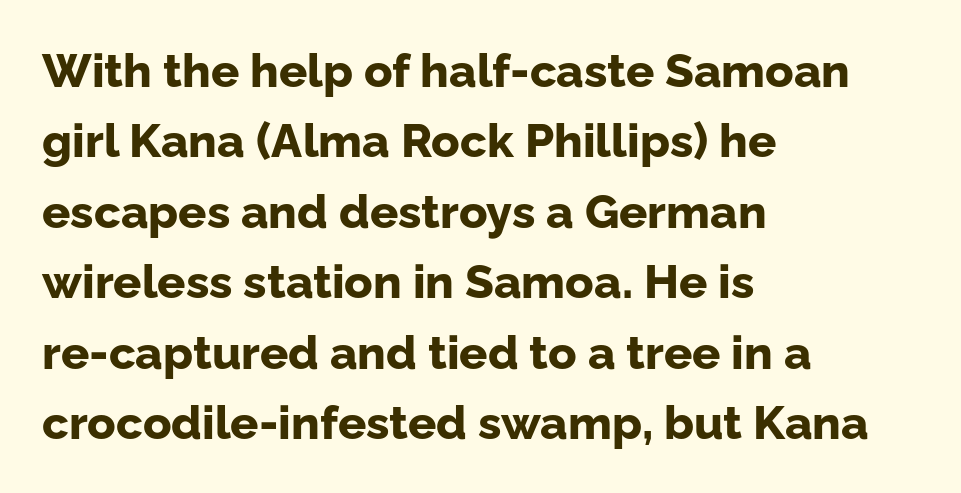
Q: Is the text bold? A: Yes.
Q: Is the text italic (slanted)? A: No, it is upright.
Q: Is the typeface a serif or a sans-serif typeface? A: Sans-serif.
Q: Is the text underlined? A: No.
Q: How is the paragraph aligned? A: Left-aligned.
Q: Is the spacing between letters normal or unusually wide? A: Normal.
Q: Is the spacing between lines tight, normal or loose? A: Normal.
Q: Width (condensed, normal, or wide)? A: Normal.
Q: Stroke contrast? A: Low.
Q: x-height? A: Medium.
Q: Monospaced? A: No.
